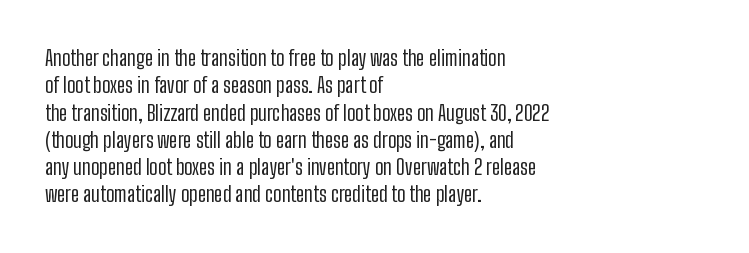
The image shows 21 px text type, upright; set left-aligned, normal line spacing (1.3x), normal letter spacing, not underlined.
